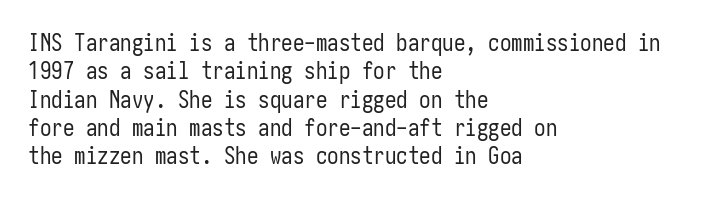
Q: Is the text bold? A: No.
Q: Is the text italic (slanted)? A: No, it is upright.
Q: Is the text underlined? A: No.
Q: How is the paragraph aligned? A: Left-aligned.
Q: Is the spacing between letters normal or unusually wide? A: Normal.
